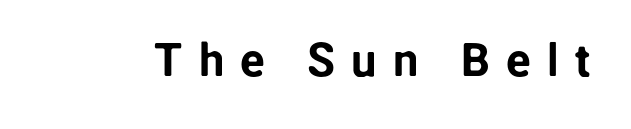
The passage shown is typed in a proportional face where columns would drift. The font's upright variant was chosen for this text. Underline: absent. Tracking value appears strongly positive — letters spread wide. Unlike a traditional serif, this face leaves its strokes unadorned.
